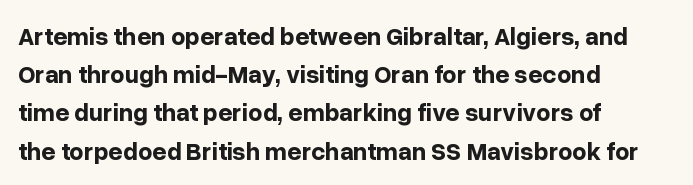
Q: Is the text bold? A: Yes.
Q: Is the text italic (slanted)? A: No, it is upright.
Q: Is the text underlined? A: No.
Q: How is the paragraph aligned? A: Left-aligned.
Q: Is the spacing between letters normal or unusually wide? A: Normal.
Q: Is the spacing between lines tight, normal or loose? A: Normal.
